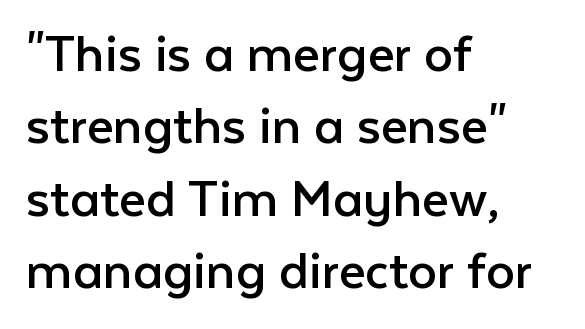
The image shows 58 px regular-weight sans-serif type, upright; set left-aligned, normal line spacing (1.25x), normal letter spacing, not underlined; low stroke contrast and a medium x-height.
